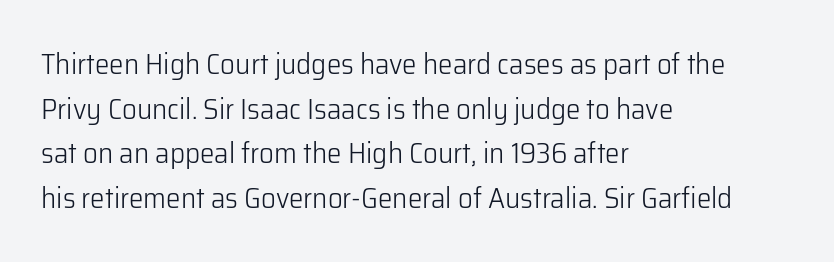
{"serif": "no", "italic": "no", "bold": "no", "weight": "light", "width": "normal", "stroke_contrast": "low", "x_height": "medium", "monospaced": "no", "underline": "no", "align": "left", "line_spacing": "normal", "line_spacing_ratio": 1.54, "letter_spacing": "normal", "letter_spacing_em": 0.0, "glyph_px": 29}
